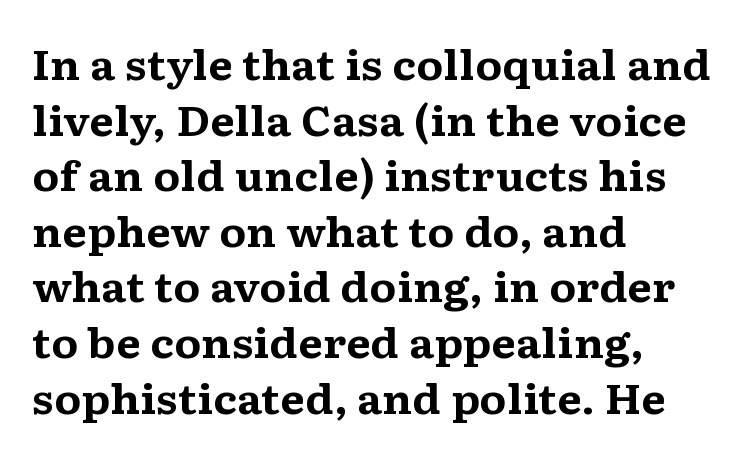
{"serif": "yes", "italic": "no", "bold": "yes", "weight": "bold", "width": "wide", "stroke_contrast": "medium", "x_height": "medium", "monospaced": "no", "underline": "no", "align": "left", "line_spacing": "normal", "line_spacing_ratio": 1.39, "letter_spacing": "normal", "letter_spacing_em": 0.0, "glyph_px": 40}
